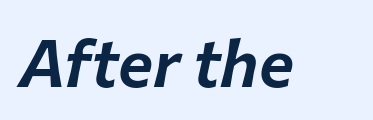
Varying glyph widths throughout — classic text-font behaviour. Posture: slanted. Check under the words: just untouched page. Does extra space separate the letters? No, they use regular spacing.
